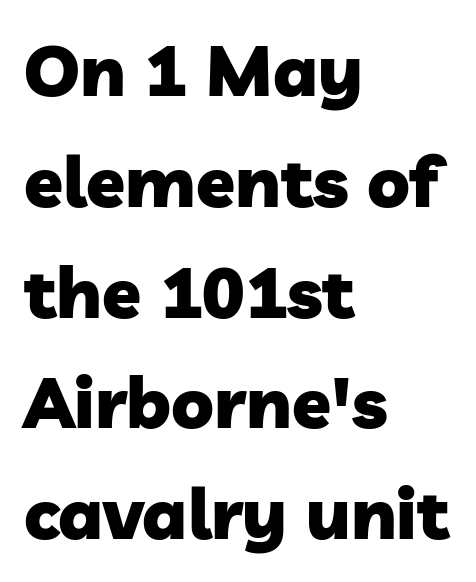
There is no visible air inserted between adjacent glyphs. The face used here is proportionally spaced, like ordinary book or web type. A full-strength bold gives these letters their thick strokes. The rendering anchors every line to the left-hand side.
